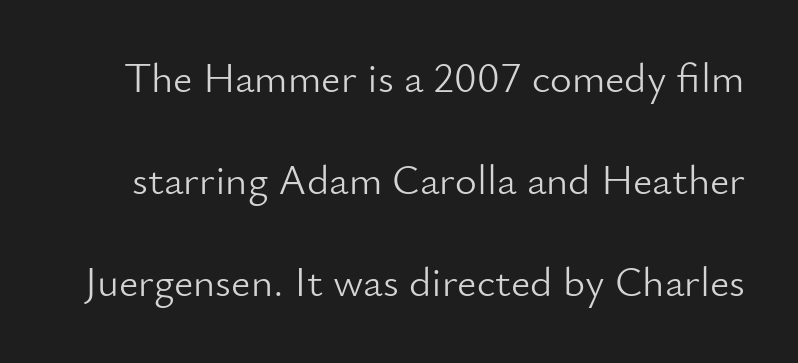
The image shows 42 px light sans-serif type, upright; set loose line spacing (2.43x), normal letter spacing, not underlined; low stroke contrast and a small x-height.
